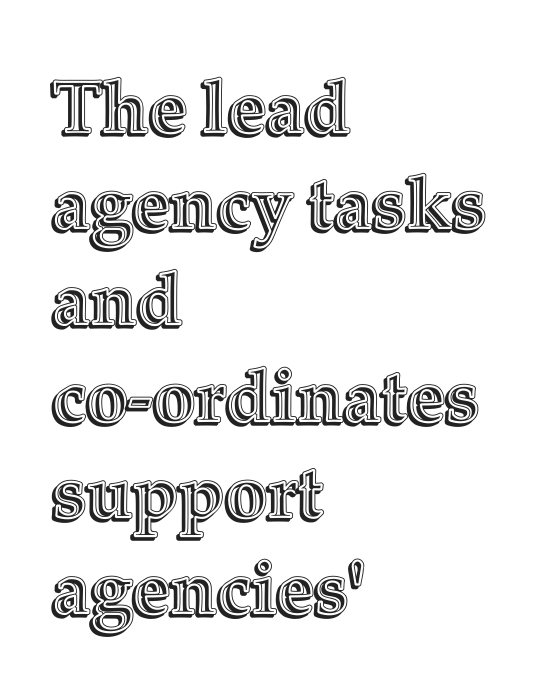
This sample has the flowing, uneven cadence of proportional lettering. The block of text has a typical density, with ordinary space between rows. Descenders are the only things crossing below the line. This is roman type, the default non-slanted kind. Tracking value appears to be zero — textbook default spacing. Caption: multi-line text, flush left, ragged right.
